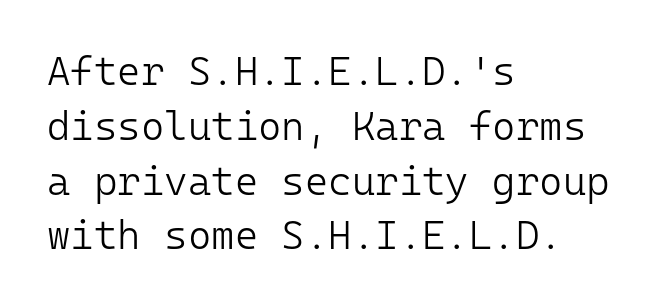
{"serif": "no", "italic": "no", "bold": "no", "weight": "light", "width": "normal", "stroke_contrast": "low", "x_height": "medium", "monospaced": "yes", "underline": "no", "align": "left", "line_spacing": "normal", "line_spacing_ratio": 1.37, "letter_spacing": "normal", "letter_spacing_em": 0.0, "glyph_px": 40}
